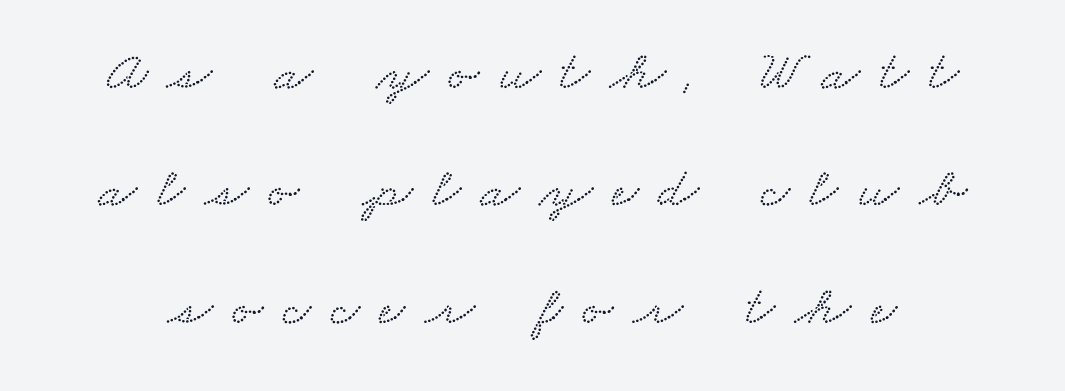
Q: Is the typeface a serif or a sans-serif typeface? A: Serif.
Q: Is the text underlined? A: No.
Q: Is the spacing between letters normal or unusually wide? A: Unusually wide.
Q: Is the spacing between lines tight, normal or loose? A: Loose.
Q: Width (condensed, normal, or wide)? A: Wide.
Q: Stroke contrast? A: Low.
Q: x-height? A: Small.
Q: Monospaced? A: No.
